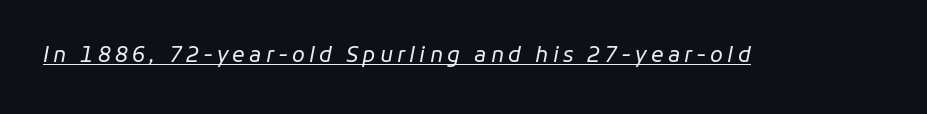
Q: Is the text bold? A: No.
Q: Is the text italic (slanted)? A: Yes, it leans right by about 11 degrees.
Q: Is the text underlined? A: Yes.
Q: Is the spacing between letters normal or unusually wide? A: Unusually wide.
